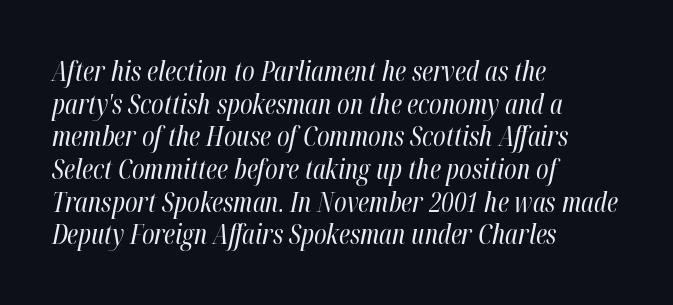
Posture: slanted. Compared with a typical body face, this is equally light or lighter still. Words appear dense and cohesive because spacing is normal. These lines are set flush left with a ragged right edge. Decoration check: the copy has no underline.
